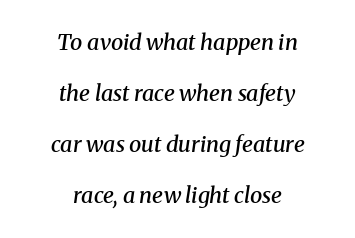
Q: Is the text bold? A: Semi-bold.
Q: Is the text italic (slanted)? A: Yes, it leans right by about 8 degrees.
Q: Is the text underlined? A: No.
Q: How is the paragraph aligned? A: Centered.
Q: Is the spacing between letters normal or unusually wide? A: Normal.
Q: Is the spacing between lines tight, normal or loose? A: Loose.
